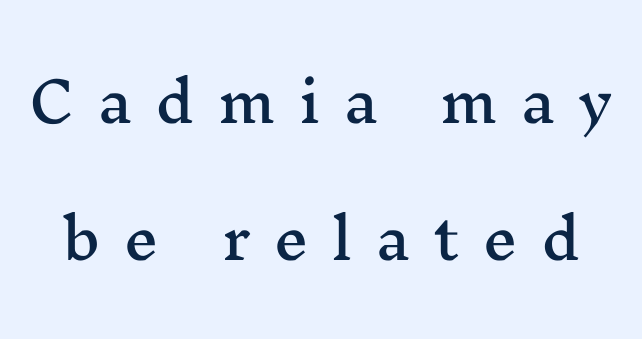
The passage shown is typed in a proportional face where columns would drift. Upright lettering throughout. This is serif lettering, the kind often seen in printed books. Successive baselines arrive slowly, with a big drop between each. The horizontal fit of the characters is loose and conspicuously gappy. The gap between lines stays unmarked.
